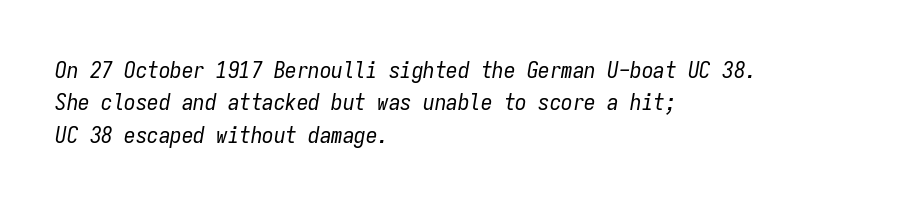
Q: Is the text bold? A: No.
Q: Is the text italic (slanted)? A: Yes, it leans right by about 9 degrees.
Q: Is the text underlined? A: No.
Q: How is the paragraph aligned? A: Left-aligned.
Q: Is the spacing between letters normal or unusually wide? A: Normal.
Q: Is the spacing between lines tight, normal or loose? A: Normal.
